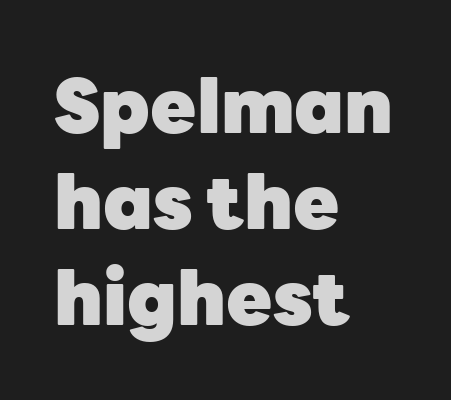
Q: Is the text bold? A: Yes.
Q: Is the text italic (slanted)? A: No, it is upright.
Q: Is the typeface a serif or a sans-serif typeface? A: Sans-serif.
Q: Is the text underlined? A: No.
Q: How is the paragraph aligned? A: Left-aligned.
Q: Is the spacing between letters normal or unusually wide? A: Normal.
Q: Is the spacing between lines tight, normal or loose? A: Normal.
Q: Width (condensed, normal, or wide)? A: Normal.
Q: Stroke contrast? A: Low.
Q: x-height? A: Medium.
Q: Monospaced? A: No.
